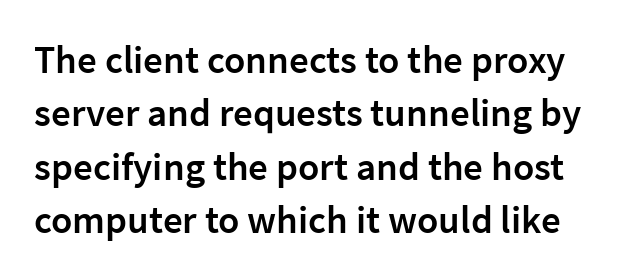
Q: Is the text bold? A: Semi-bold.
Q: Is the text italic (slanted)? A: No, it is upright.
Q: Is the typeface a serif or a sans-serif typeface? A: Sans-serif.
Q: Is the text underlined? A: No.
Q: Is the spacing between letters normal or unusually wide? A: Normal.
Q: Is the spacing between lines tight, normal or loose? A: Normal.
Q: Width (condensed, normal, or wide)? A: Normal.
Q: Stroke contrast? A: Low.
Q: x-height? A: Medium.
Q: Monospaced? A: No.
